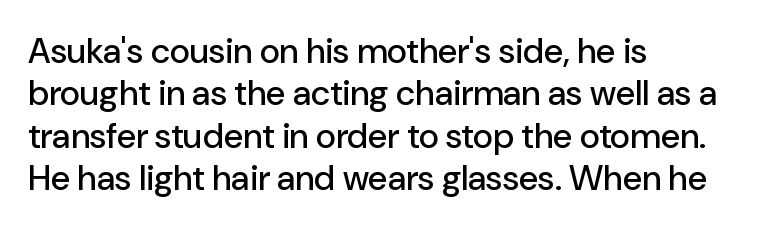
The strip under each line holds only bare page. Characters follow at the spacing the type designer built in. This rendering employs a face without finishing strokes, i.e., a sans-serif. Each line starts at the same left margin while the right side varies. Posture: vertical.
